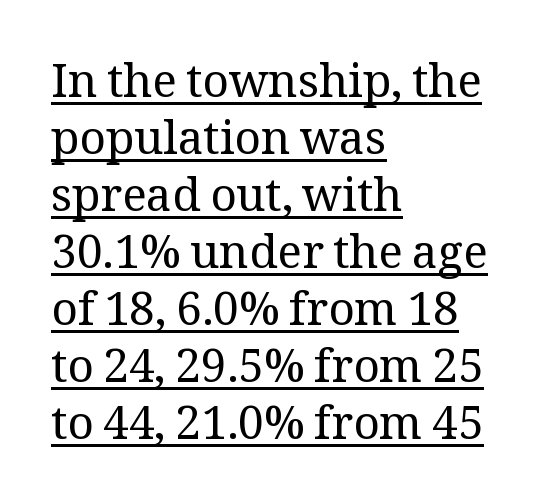
{"serif": "yes", "italic": "no", "bold": "no", "weight": "regular", "width": "normal", "stroke_contrast": "medium", "x_height": "medium", "monospaced": "no", "underline": "yes", "align": "left", "line_spacing_ratio": 1.24, "letter_spacing": "normal", "letter_spacing_em": 0.0, "glyph_px": 46}
